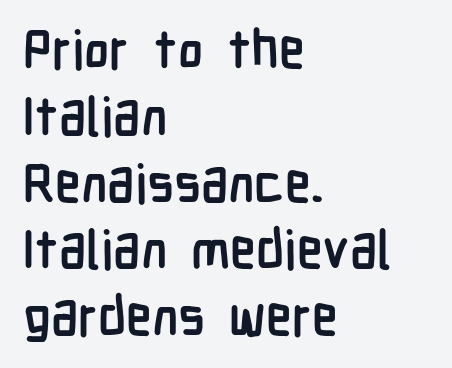
Spacing verdict: proportional, widths tailored to each character. Look at the tracking — it's just the regular setting, nothing added. The string is rendered with underlining switched off. This is heavy type, rendered in bold. Each letter's strokes conclude bluntly, with no projecting serifs.
